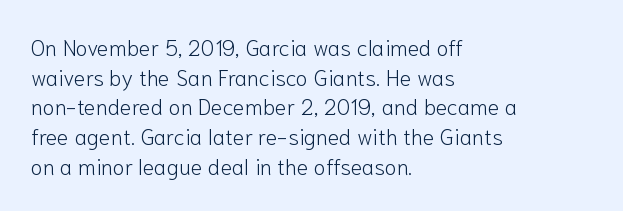
Q: Is the text bold? A: No.
Q: Is the text italic (slanted)? A: No, it is upright.
Q: Is the text underlined? A: No.
Q: How is the paragraph aligned? A: Left-aligned.
Q: Is the spacing between letters normal or unusually wide? A: Normal.
Q: Is the spacing between lines tight, normal or loose? A: Normal.
